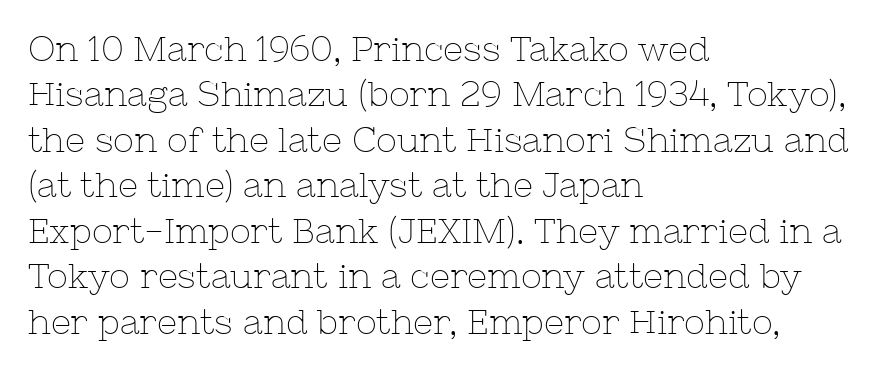
Q: Is the text bold? A: No.
Q: Is the text italic (slanted)? A: No, it is upright.
Q: Is the typeface a serif or a sans-serif typeface? A: Serif.
Q: Is the text underlined? A: No.
Q: How is the paragraph aligned? A: Left-aligned.
Q: Is the spacing between letters normal or unusually wide? A: Normal.
Q: Is the spacing between lines tight, normal or loose? A: Normal.
Q: Width (condensed, normal, or wide)? A: Normal.
Q: Stroke contrast? A: Low.
Q: x-height? A: Medium.
Q: Monospaced? A: No.
